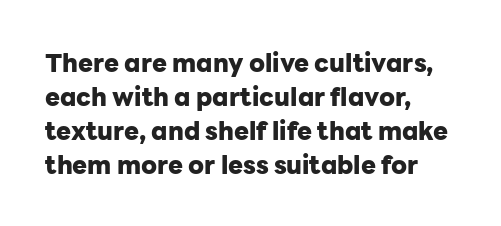
Q: Is the text bold? A: Yes.
Q: Is the text italic (slanted)? A: No, it is upright.
Q: Is the text underlined? A: No.
Q: How is the paragraph aligned? A: Left-aligned.
Q: Is the spacing between letters normal or unusually wide? A: Normal.
Q: Is the spacing between lines tight, normal or loose? A: Normal.
